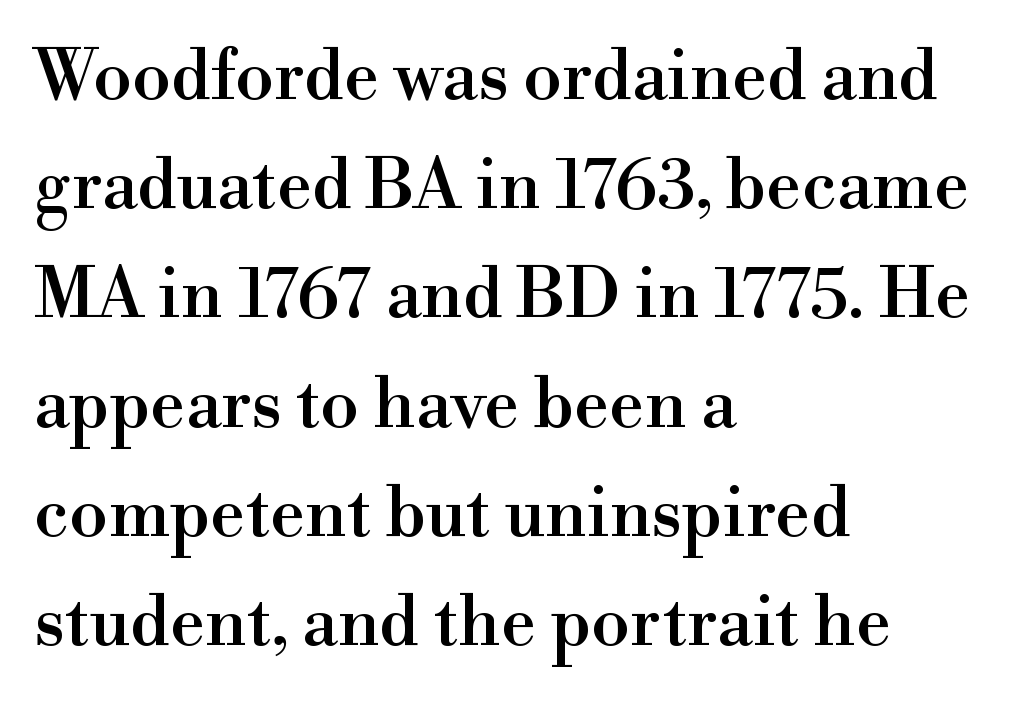
Tracking value appears to be zero — textbook default spacing. Line starts are locked; line ends wander. Beneath every word, the page is bare. Each letter keeps its own natural width here, so spacing adapts to shape. A roman cut, with each character standing at attention.
